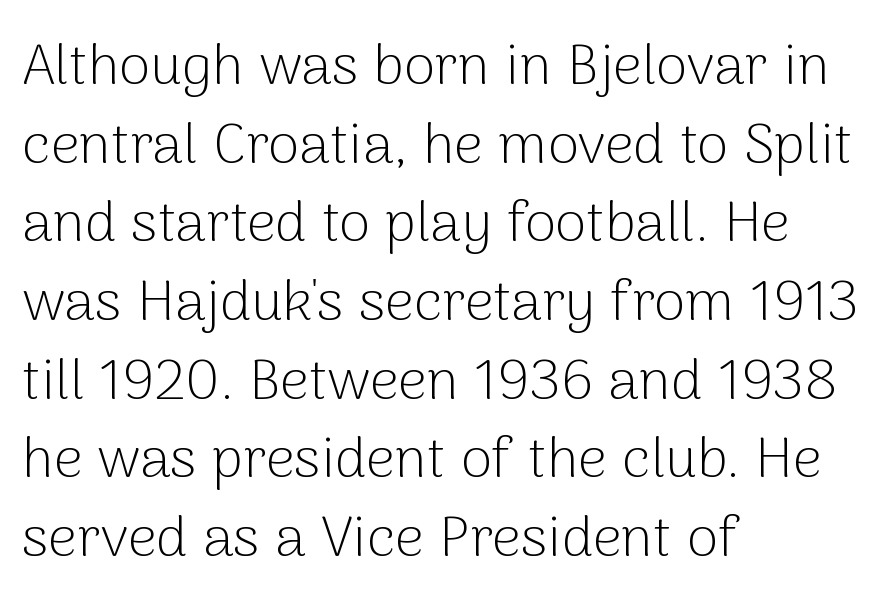
The image shows 57 px light sans-serif type, upright; set left-aligned, normal line spacing (1.38x), normal letter spacing, not underlined; low stroke contrast and a medium x-height.
